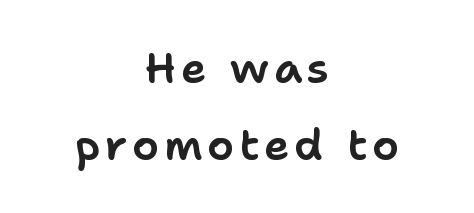
The image shows 43 px sans-serif type, upright; set centered, line spacing 1.79x, not underlined; low stroke contrast and a medium x-height.
